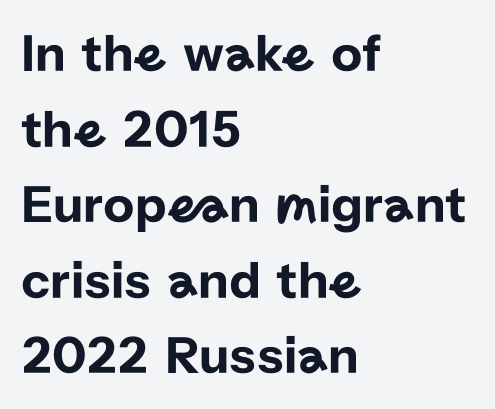
Q: Is the text italic (slanted)? A: No, it is upright.
Q: Is the typeface a serif or a sans-serif typeface? A: Sans-serif.
Q: Is the text underlined? A: No.
Q: How is the paragraph aligned? A: Left-aligned.
Q: Is the spacing between letters normal or unusually wide? A: Normal.
Q: Is the spacing between lines tight, normal or loose? A: Normal.
Q: Width (condensed, normal, or wide)? A: Normal.
Q: Stroke contrast? A: Low.
Q: x-height? A: Medium.
Q: Monospaced? A: No.
